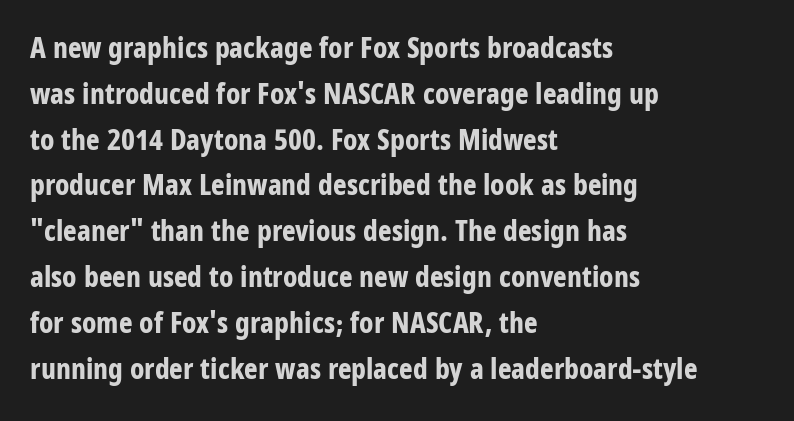
The image shows 29 px bold, condensed sans-serif type, upright; set left-aligned, normal line spacing (1.58x), normal letter spacing, not underlined; low stroke contrast and a large x-height.
